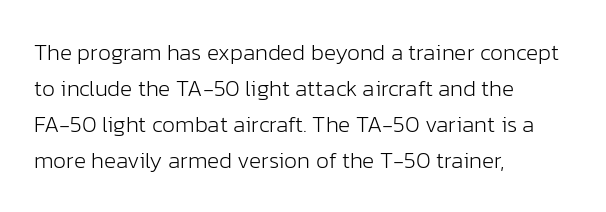
{"italic": "no", "bold": "no", "underline": "no", "align": "left", "line_spacing": "normal", "line_spacing_ratio": 1.56, "letter_spacing": "normal", "letter_spacing_em": 0.0, "glyph_px": 23}
